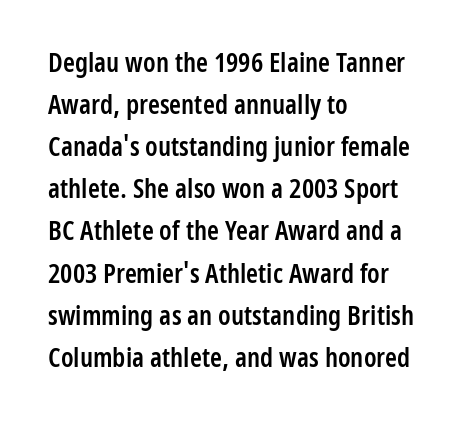
Successive baselines arrive at the customary interval. These lines stack with their left ends in a neat column. Italic? Not at all — the glyphs are vertical. The tracking reads as untouched default to a designer's eye.
